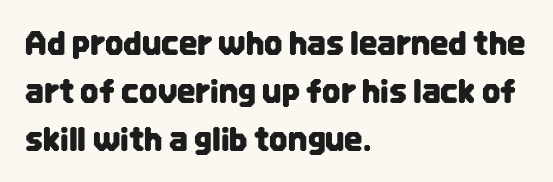
In CSS terms this would be text-align: left. Character widths vary here, with narrow letters taking less room than wide ones. No extra tracking has been applied to these lines. Stroke terminals: plain, sans-serif.
